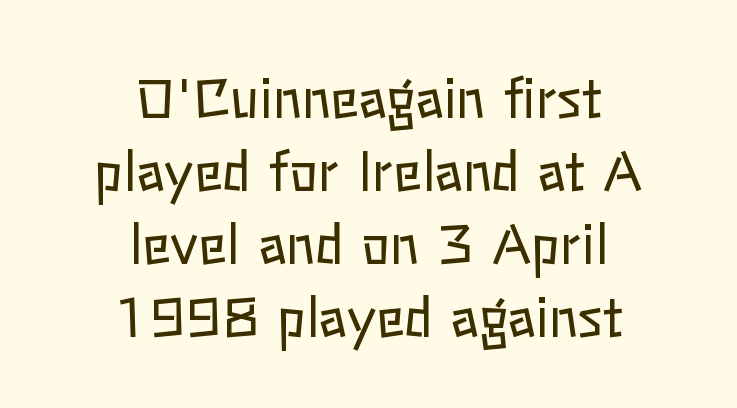
Q: Is the text bold? A: No.
Q: Is the text italic (slanted)? A: No, it is upright.
Q: Is the text underlined? A: No.
Q: How is the paragraph aligned? A: Centered.
Q: Is the spacing between letters normal or unusually wide? A: Normal.
Q: Is the spacing between lines tight, normal or loose? A: Normal.
Q: Width (condensed, normal, or wide)? A: Normal.
Q: Stroke contrast? A: Low.
Q: x-height? A: Medium.
Q: Monospaced? A: No.
